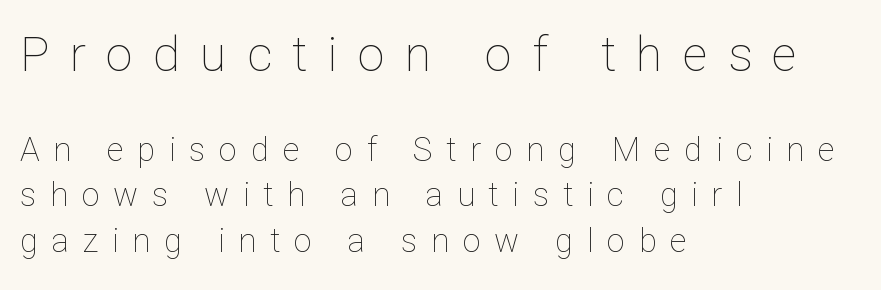
Q: Is the text bold? A: No.
Q: Is the text italic (slanted)? A: No, it is upright.
Q: Is the text underlined? A: No.
Q: How is the paragraph aligned? A: Left-aligned.
Q: Is the spacing between letters normal or unusually wide? A: Unusually wide.
Q: Is the spacing between lines tight, normal or loose? A: Normal.
Q: Which block of text is set in a larger size, the first (top) or the second (bottom)? A: The first (top) one.
Q: Width (condensed, normal, or wide)? A: Normal.
Q: Stroke contrast? A: Low.
Q: x-height? A: Medium.
Q: Monospaced? A: No.
